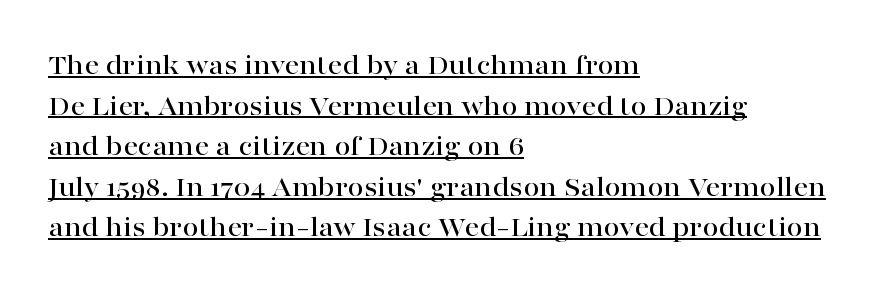
{"serif": "yes", "italic": "no", "width": "wide", "stroke_contrast": "high", "x_height": "medium", "monospaced": "no", "underline": "yes", "align": "left", "line_spacing": "normal", "line_spacing_ratio": 1.4, "letter_spacing": "normal", "letter_spacing_em": 0.0, "glyph_px": 29}
